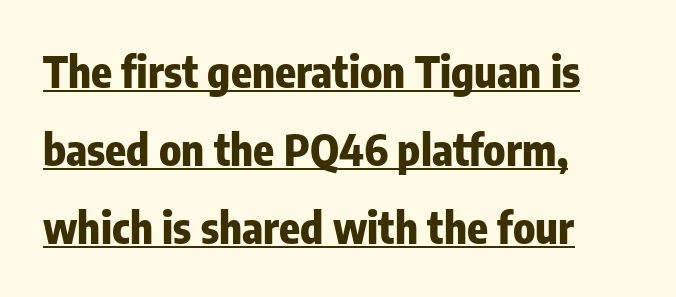
The image shows 43 px heavy, condensed sans-serif type, upright; set left-aligned, line spacing 1.81x, normal letter spacing, underlined; low stroke contrast and a medium x-height.
